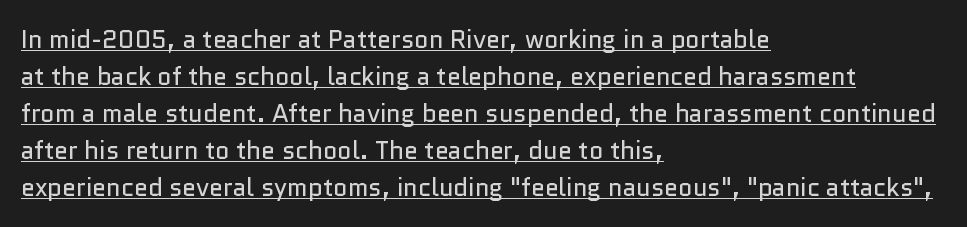
The image shows 25 px text type, upright; set left-aligned, normal line spacing (1.48x), normal letter spacing, underlined.
